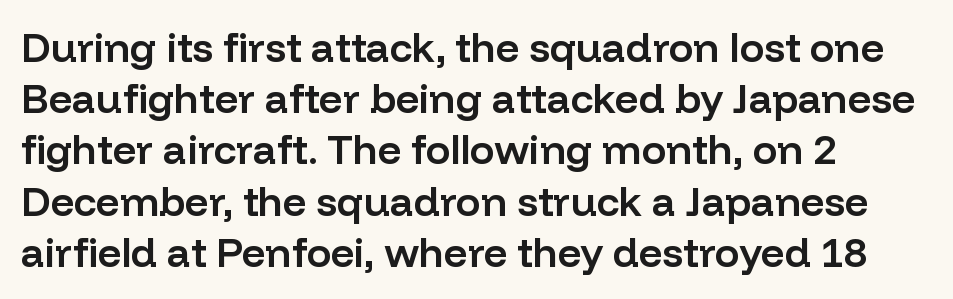
{"serif": "no", "italic": "no", "bold": "semi", "weight": "semibold", "width": "normal", "stroke_contrast": "low", "x_height": "medium", "monospaced": "no", "underline": "no", "align": "left", "line_spacing": "normal", "line_spacing_ratio": 1.25, "letter_spacing": "normal", "letter_spacing_em": 0.0, "glyph_px": 41}
